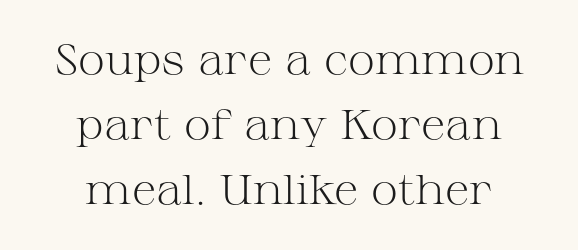
The image shows 41 px light, wide serif type, upright; set centered, normal line spacing (1.58x), normal letter spacing, not underlined; medium stroke contrast and a medium x-height.
